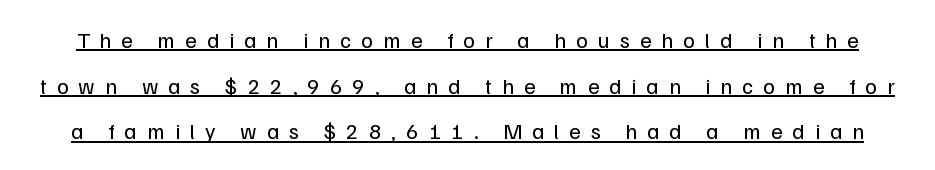
Interline gaps are noticeably wide in this sample. Is there any slant? The stems are plumb. The typesetter has applied underlining to the passage shown. These lines have a slow, spaced-out rhythm from letter to letter. Bold? No — there's no thickening of the strokes.
